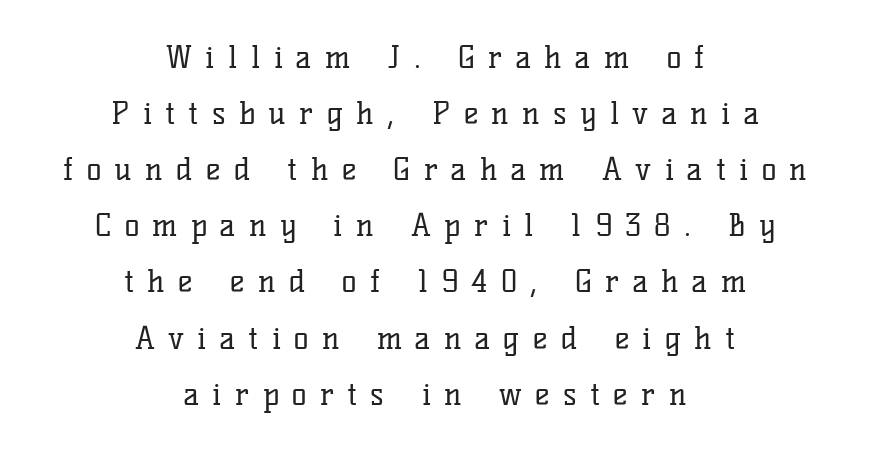
The image shows 31 px regular-weight serif type, upright; set centered, line spacing 1.81x, unusually wide letter spacing (+0.43 em), not underlined; low stroke contrast and a medium x-height.
